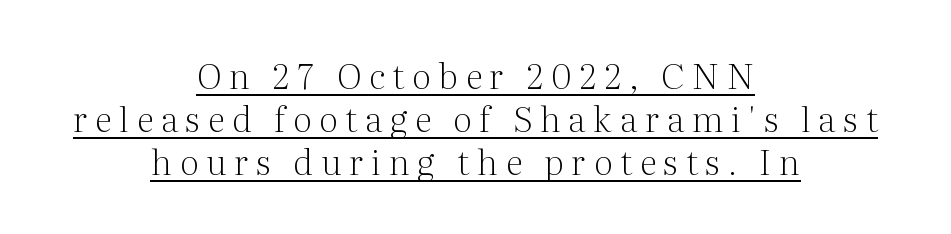
These glyphs show unthickened strokes, regular width or finer. The lettering stays uniformly vertical, giving the passage a roman look. Caption: expanded tracking, letters set apart. Here the designer chose a conventional face with non-uniform glyph widths. A continuous stroke trails under the words, as in a hyperlink. Horizontal alignment here is central, giving a formal, balanced look.
